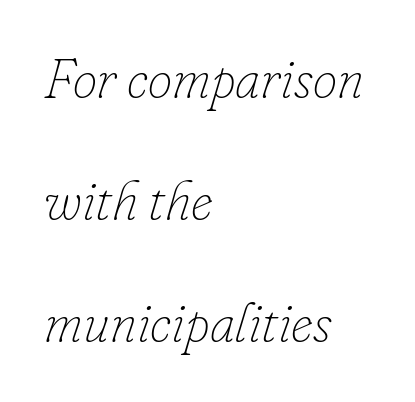
Q: Is the text bold? A: No.
Q: Is the text italic (slanted)? A: Yes, it leans right by about 16 degrees.
Q: Is the text underlined? A: No.
Q: How is the paragraph aligned? A: Left-aligned.
Q: Is the spacing between letters normal or unusually wide? A: Normal.
Q: Is the spacing between lines tight, normal or loose? A: Loose.
Q: Width (condensed, normal, or wide)? A: Normal.
Q: Stroke contrast? A: Low.
Q: x-height? A: Small.
Q: Monospaced? A: No.
